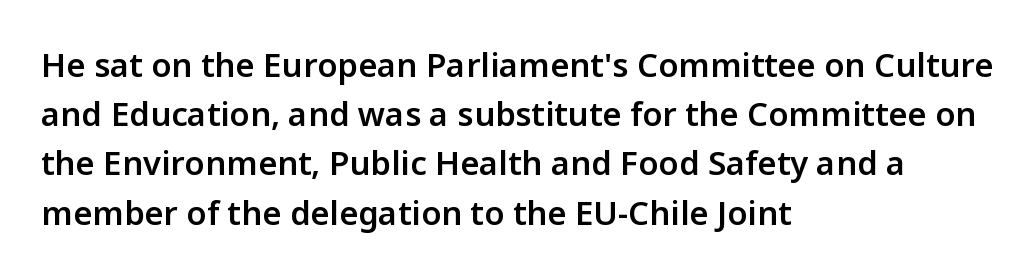
{"serif": "no", "italic": "no", "bold": "semi", "weight": "semibold", "width": "normal", "stroke_contrast": "low", "x_height": "medium", "monospaced": "no", "underline": "no", "align": "left", "line_spacing": "normal", "line_spacing_ratio": 1.49, "letter_spacing": "normal", "letter_spacing_em": 0.0, "glyph_px": 33}
